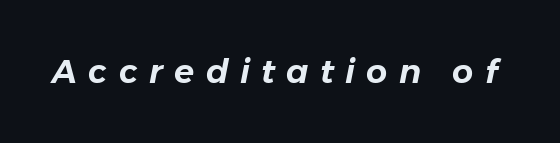
{"italic": "yes", "lean": "right", "slant_degrees": 11, "width": "normal", "stroke_contrast": "low", "x_height": "medium", "monospaced": "no", "underline": "no", "letter_spacing": "wide", "letter_spacing_em": 0.34, "glyph_px": 33}
